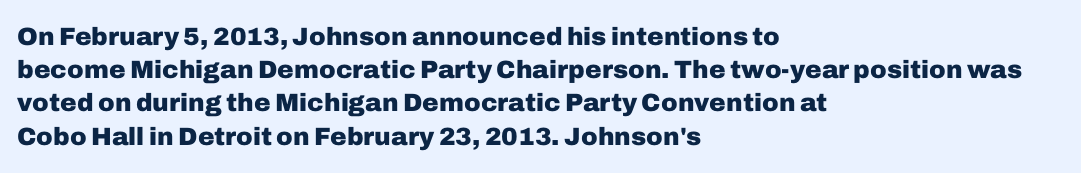
The image shows 25 px bold type, upright; set left-aligned, normal line spacing (1.33x), normal letter spacing, not underlined.
